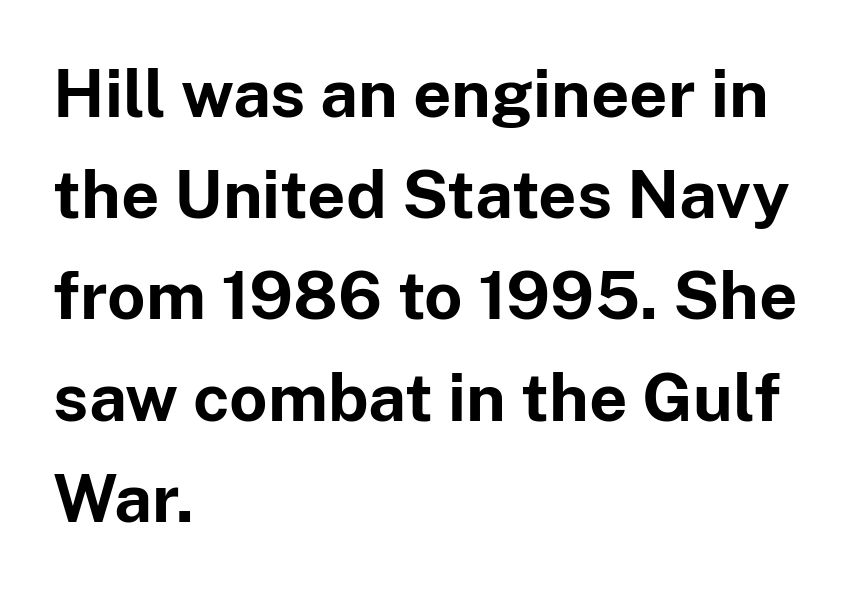
The image shows 67 px bold sans-serif type, upright; set left-aligned, normal line spacing (1.51x), normal letter spacing, not underlined; low stroke contrast and a medium x-height.
